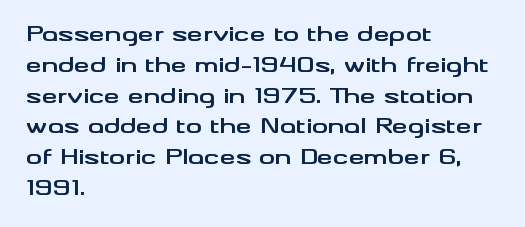
Q: Is the text bold? A: Yes.
Q: Is the text italic (slanted)? A: No, it is upright.
Q: Is the text underlined? A: No.
Q: How is the paragraph aligned? A: Left-aligned.
Q: Is the spacing between letters normal or unusually wide? A: Normal.
Q: Is the spacing between lines tight, normal or loose? A: Normal.
